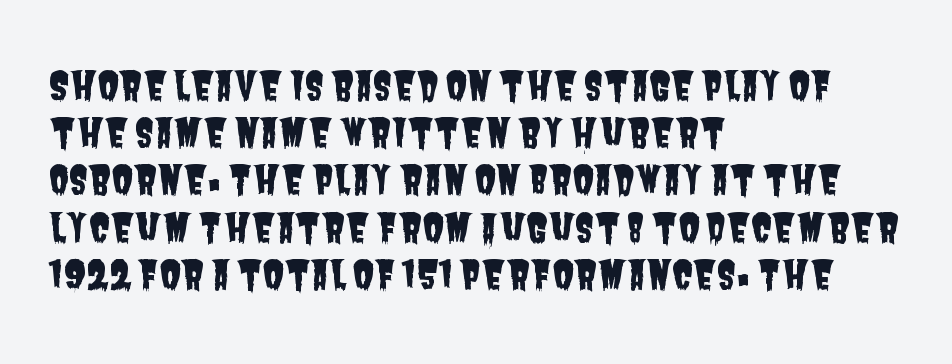
Q: Is the typeface a serif or a sans-serif typeface? A: Sans-serif.
Q: Is the text underlined? A: No.
Q: How is the paragraph aligned? A: Left-aligned.
Q: Is the spacing between letters normal or unusually wide? A: Normal.
Q: Width (condensed, normal, or wide)? A: Condensed.
Q: Stroke contrast? A: Low.
Q: x-height? A: Large.
Q: Monospaced? A: No.
